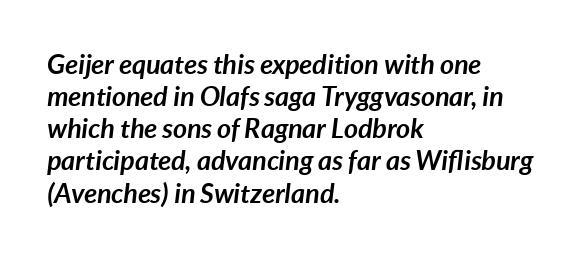
Chunky letters — that's bold for sure. Every character sits at an angle, as italics do. Letter spacing: default. Each line starts at the same left margin while the right side varies. Descenders are the only things crossing below the line.
